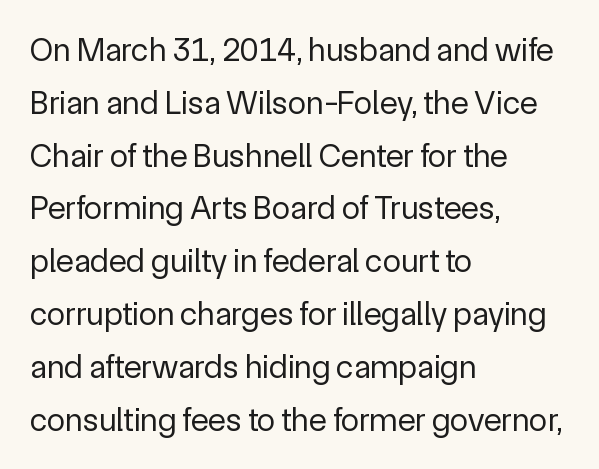
{"serif": "no", "italic": "no", "bold": "no", "weight": "regular", "width": "normal", "x_height": "medium", "monospaced": "no", "underline": "no", "align": "left", "line_spacing": "normal", "line_spacing_ratio": 1.6, "letter_spacing": "normal", "letter_spacing_em": 0.0, "glyph_px": 33}
